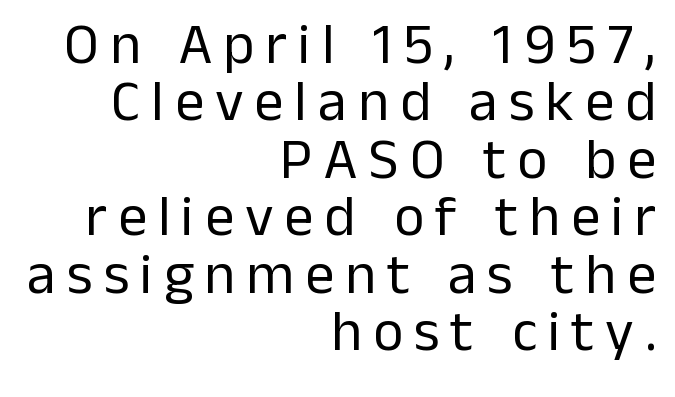
The image shows 58 px regular-weight sans-serif type, upright; set right-aligned, tight line spacing (0.99x), not underlined; low stroke contrast and a medium x-height.
